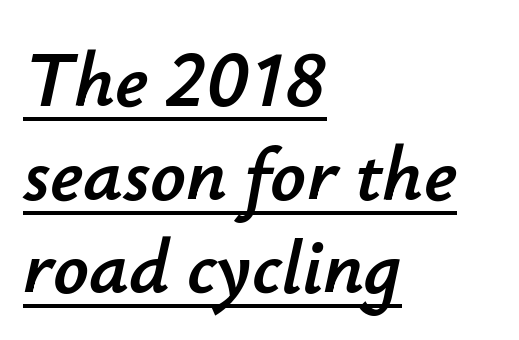
The image shows 78 px text type, italic (leaning right); set left-aligned, line spacing 1.2x, normal letter spacing, underlined; low stroke contrast and a small x-height.
